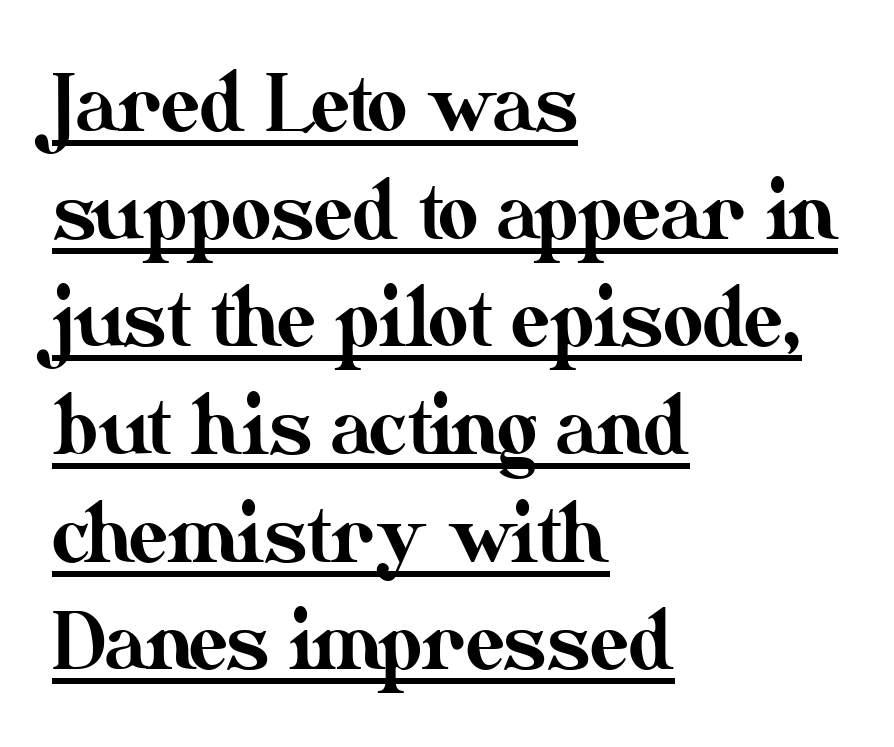
{"italic": "no", "width": "normal", "stroke_contrast": "medium", "x_height": "small", "monospaced": "no", "underline": "yes", "align": "left", "line_spacing": "normal", "line_spacing_ratio": 1.38, "letter_spacing": "normal", "letter_spacing_em": 0.0, "glyph_px": 78}
